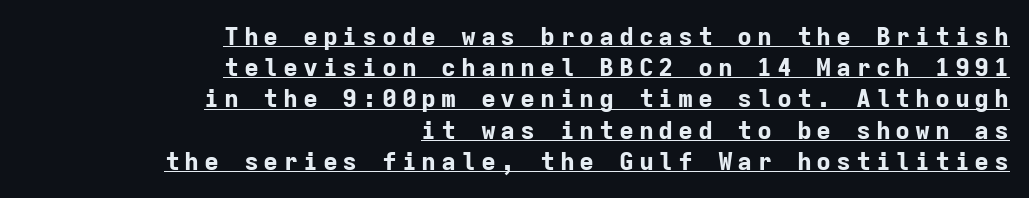
Rows of type keep a routine distance in the vertical direction. Posture: straight, roman, zero tilt. The face used here has the dense, thick strokes of a bold. What decoration does the sample have? An underline. The rag falls on the left side of this text block.
